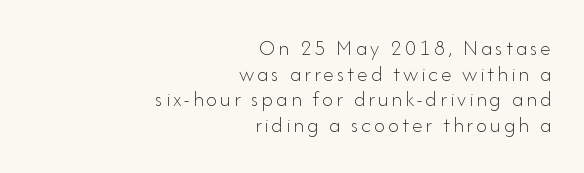
The image shows 22 px text type, upright; set right-aligned, line spacing 1.16x, not underlined.
